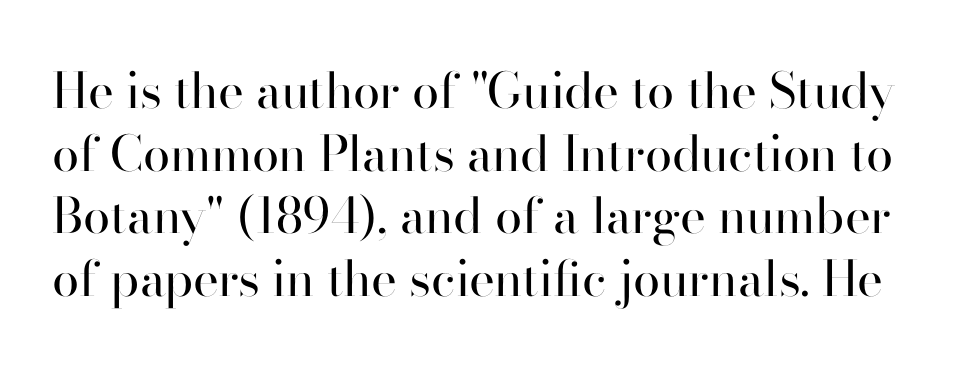
Do the letters lean? They stand straight. Short note: letters normally spaced. The passage shown is not bold in any degree. Type style note: lacks serifs. The leading is moderate, giving the passage an even texture.
